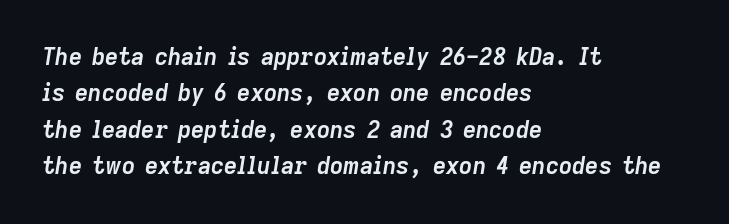
Descenders hang freely into open space. Compared with a centered layout, this one pins lines to the left instead. What stands out about the letter spacing? Nothing — it is the standard amount. Yep, that's italic — everything's leaning.
